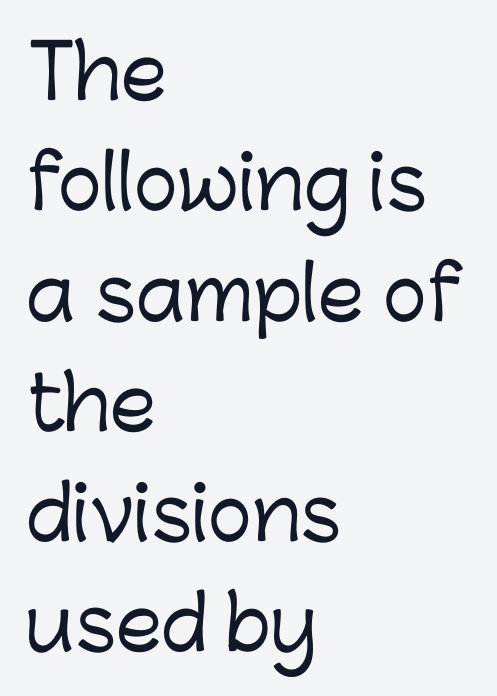
Think of a printed novel: that variable character pitch is what you see here. Posture: vertical. The paragraph has a hard left edge and a soft right edge. Compared with typical body copy, the letter spacing here is the same. Are there feet on the stems? There aren't — it's a sans.
